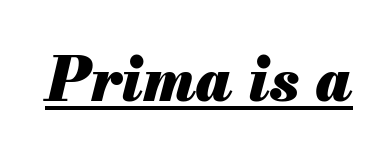
{"italic": "yes", "lean": "right", "slant_degrees": 13, "bold": "yes", "weight": "heavy", "width": "normal", "stroke_contrast": "medium", "x_height": "small", "monospaced": "no", "underline": "yes", "letter_spacing": "normal", "letter_spacing_em": 0.0, "glyph_px": 61}
